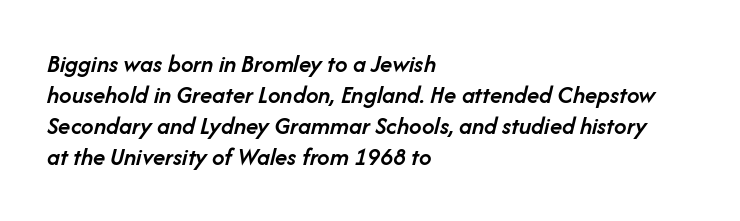
{"italic": "yes", "lean": "right", "slant_degrees": 14, "bold": "semi", "underline": "no", "align": "left", "line_spacing_ratio": 1.24, "letter_spacing": "normal", "letter_spacing_em": 0.0, "glyph_px": 25}
